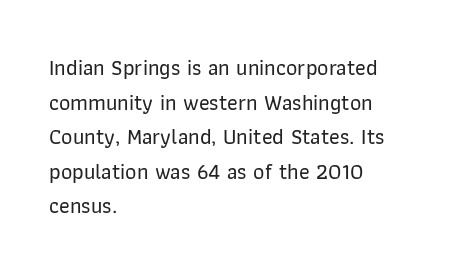
The setting favours the left margin, as ordinary paragraphs usually do. The letters stand straight up with perfectly vertical stems. Baseline-to-baseline distance is the conventional proportion of letter height. Beneath every word, the page is bare. Is the letter spacing exaggerated? No — it looks like the ordinary default.
